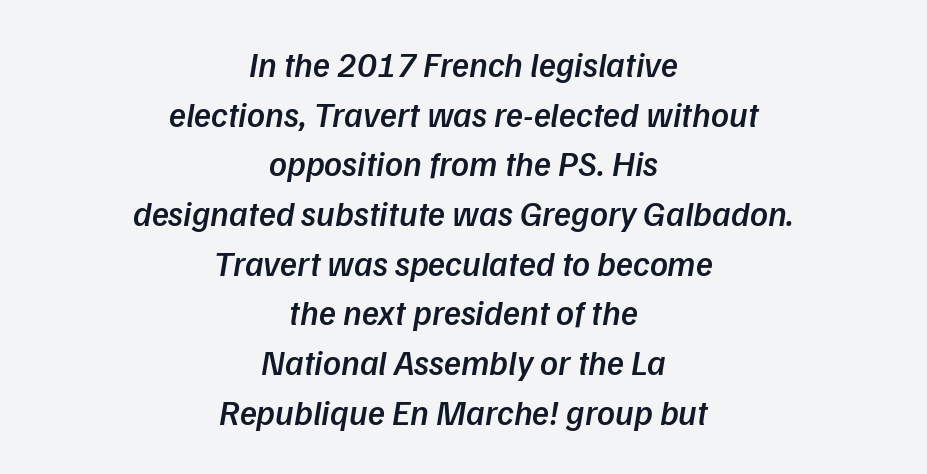
Q: Is the text bold? A: Semi-bold.
Q: Is the text italic (slanted)? A: Yes, it leans right by about 9 degrees.
Q: Is the text underlined? A: No.
Q: How is the paragraph aligned? A: Centered.
Q: Is the spacing between letters normal or unusually wide? A: Normal.
Q: Is the spacing between lines tight, normal or loose? A: Normal.
Q: Width (condensed, normal, or wide)? A: Normal.
Q: Stroke contrast? A: Low.
Q: x-height? A: Medium.
Q: Monospaced? A: No.
